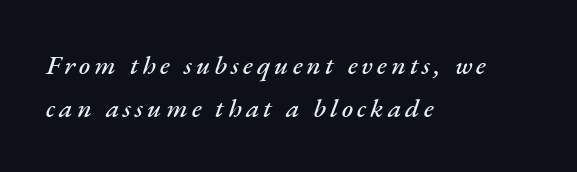
The image shows 27 px text type, italic (leaning right); set left-aligned, normal line spacing (1.58x), not underlined.
